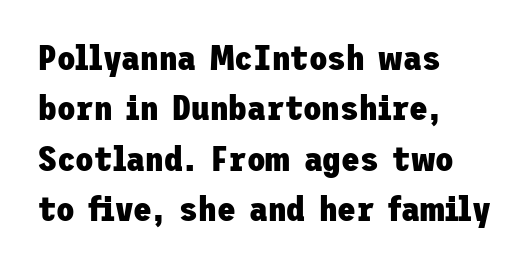
{"serif": "no", "italic": "no", "bold": "yes", "weight": "heavy", "width": "normal", "stroke_contrast": "low", "x_height": "medium", "underline": "no", "align": "left", "line_spacing": "normal", "line_spacing_ratio": 1.48, "letter_spacing": "normal", "letter_spacing_em": 0.0, "glyph_px": 34}
